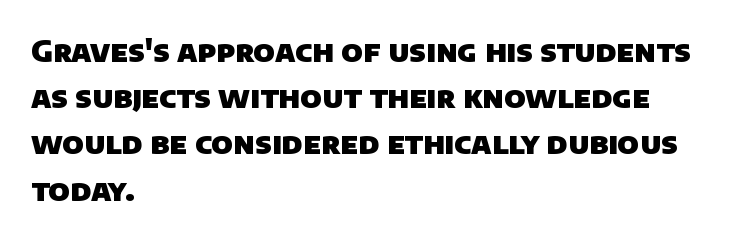
{"serif": "no", "bold": "yes", "weight": "heavy", "width": "normal", "stroke_contrast": "low", "x_height": "large", "monospaced": "no", "underline": "no", "align": "left", "line_spacing": "normal", "line_spacing_ratio": 1.54, "letter_spacing": "normal", "letter_spacing_em": 0.0, "glyph_px": 30}
